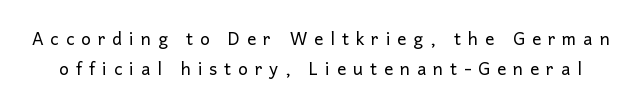
The image shows 23 px text type, upright; set normal line spacing (1.3x), unusually wide letter spacing (+0.3 em), not underlined.
